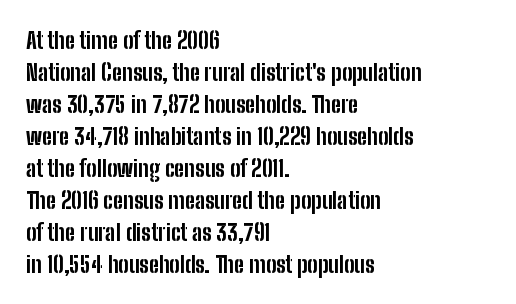
Compared with typical paragraphs, the rows here are spaced about the same. In terms of posture, this sample is upright. You'd pick this weight for a headline — it's a proper bold. Typeset ragged right — the left edge is the straight one.
